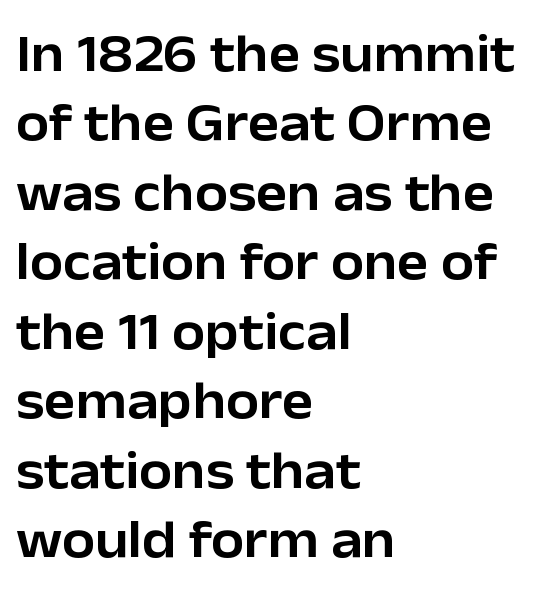
Q: Is the text italic (slanted)? A: No, it is upright.
Q: Is the typeface a serif or a sans-serif typeface? A: Sans-serif.
Q: Is the text underlined? A: No.
Q: How is the paragraph aligned? A: Left-aligned.
Q: Is the spacing between letters normal or unusually wide? A: Normal.
Q: Is the spacing between lines tight, normal or loose? A: Normal.
Q: Width (condensed, normal, or wide)? A: Normal.
Q: Stroke contrast? A: Low.
Q: x-height? A: Medium.
Q: Monospaced? A: No.
